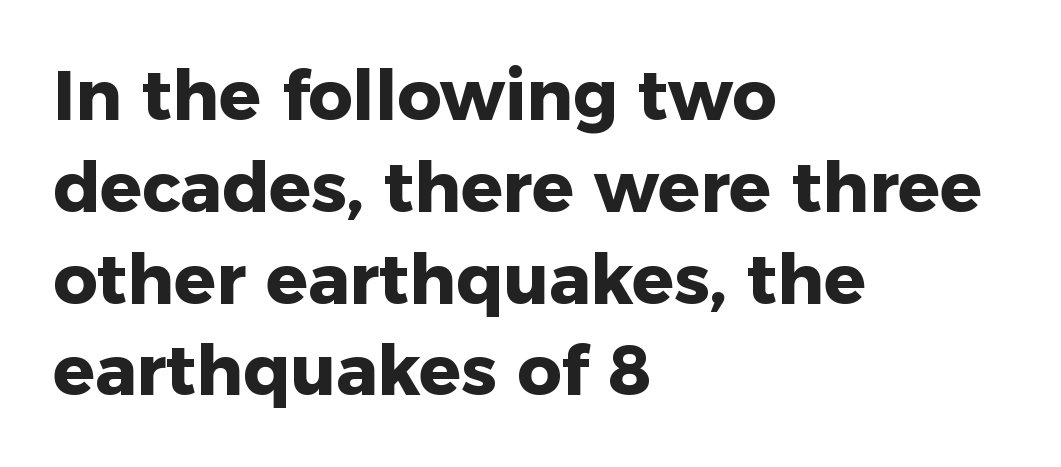
The image shows 69 px heavy sans-serif type, upright; set left-aligned, normal line spacing (1.33x), normal letter spacing, not underlined; low stroke contrast and a medium x-height.
